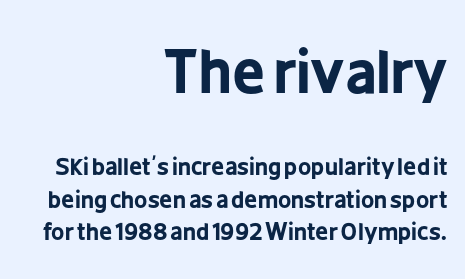
{"serif": "no", "italic": "no", "bold": "yes", "weight": "bold", "width": "condensed", "stroke_contrast": "low", "x_height": "medium", "monospaced": "no", "underline": "no", "align": "right", "line_spacing": "normal", "line_spacing_ratio": 1.41, "letter_spacing": "normal", "letter_spacing_em": 0.0, "larger_block": "first", "size_ratio": 2.52, "glyph_px": 58}
